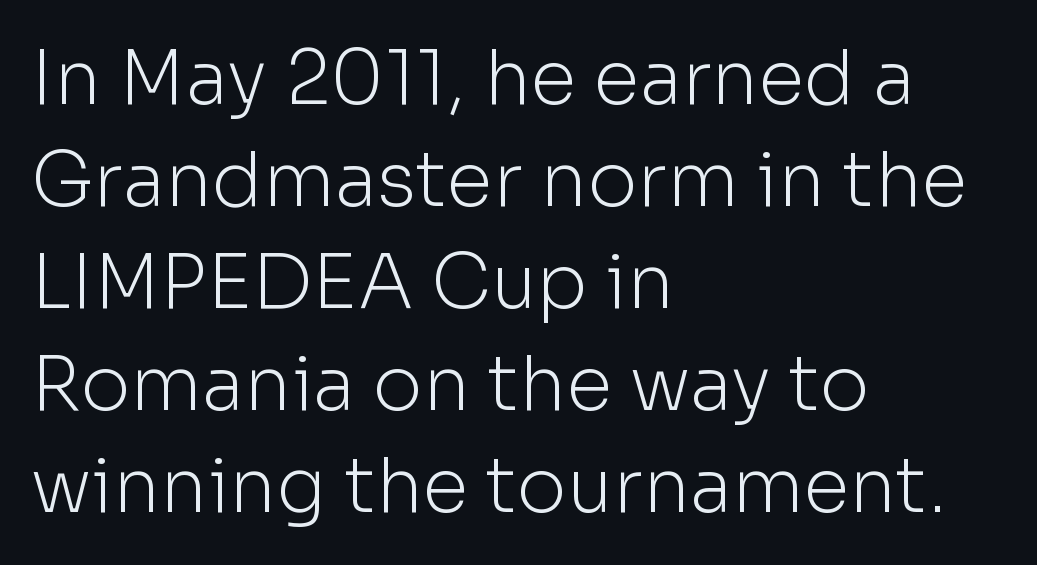
{"serif": "no", "italic": "no", "bold": "no", "weight": "light", "width": "normal", "stroke_contrast": "low", "x_height": "medium", "monospaced": "no", "underline": "no", "align": "left", "line_spacing": "normal", "line_spacing_ratio": 1.36, "letter_spacing": "normal", "letter_spacing_em": 0.0, "glyph_px": 75}
